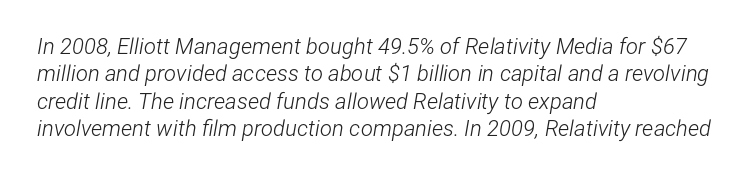
{"italic": "yes", "lean": "right", "slant_degrees": 12, "bold": "no", "underline": "no", "align": "left", "line_spacing": "normal", "line_spacing_ratio": 1.25, "letter_spacing": "normal", "letter_spacing_em": 0.0, "glyph_px": 22}
